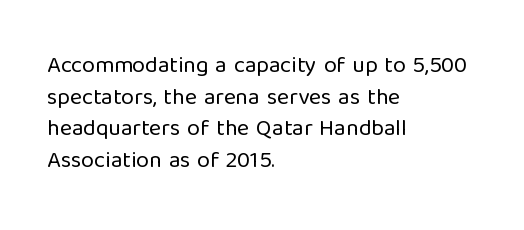
{"italic": "no", "bold": "no", "underline": "no", "align": "left", "line_spacing": "normal", "line_spacing_ratio": 1.37, "letter_spacing": "normal", "letter_spacing_em": 0.0, "glyph_px": 23}
